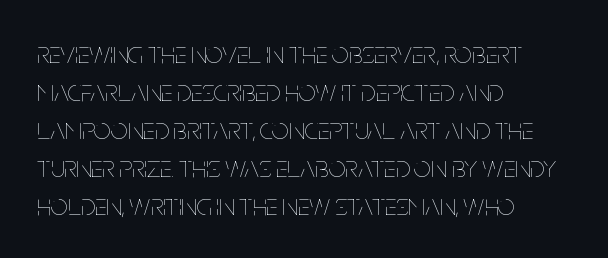
The image shows 30 px thin, condensed type, upright; set left-aligned, normal line spacing (1.27x), normal letter spacing, not underlined; low stroke contrast and a large x-height.
